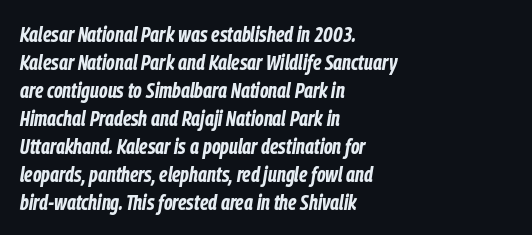
{"italic": "yes", "lean": "right", "slant_degrees": 9, "bold": "yes", "underline": "no", "align": "left", "line_spacing": "normal", "line_spacing_ratio": 1.27, "letter_spacing": "normal", "letter_spacing_em": 0.0, "glyph_px": 22}
